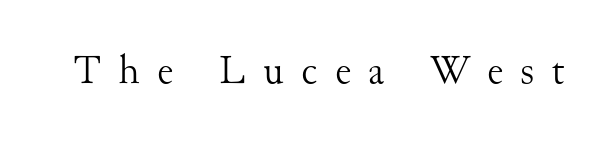
The image shows 41 px light serif type, upright; set unusually wide letter spacing (+0.42 em), not underlined; medium stroke contrast and a small x-height.
